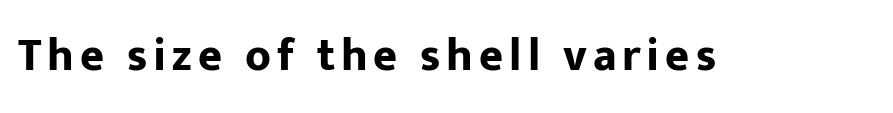
The image shows 46 px bold sans-serif type, upright; set not underlined; low stroke contrast and a medium x-height.
